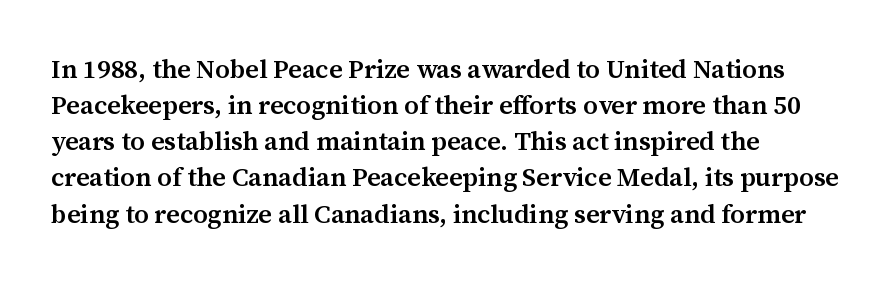
Q: Is the text bold? A: Semi-bold.
Q: Is the text italic (slanted)? A: No, it is upright.
Q: Is the text underlined? A: No.
Q: How is the paragraph aligned? A: Left-aligned.
Q: Is the spacing between letters normal or unusually wide? A: Normal.
Q: Is the spacing between lines tight, normal or loose? A: Normal.
